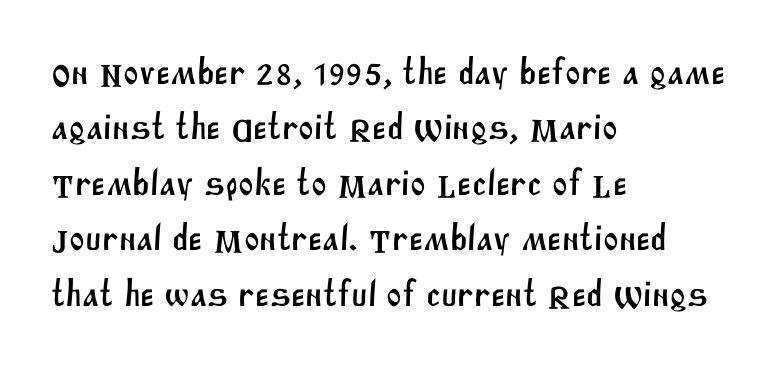
The image shows 37 px sans-serif type; set left-aligned, normal line spacing (1.5x), normal letter spacing, not underlined; medium stroke contrast and a large x-height.
